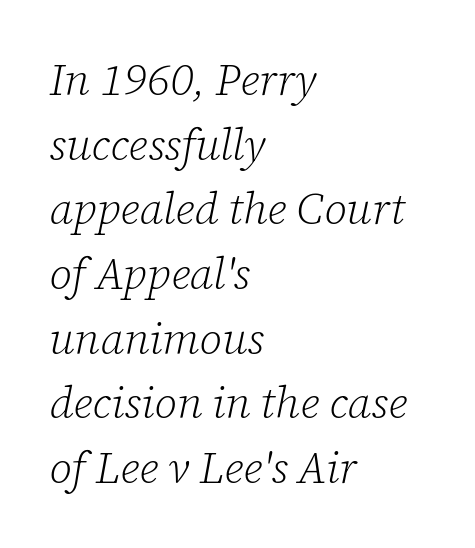
Q: Is the text bold? A: No.
Q: Is the text italic (slanted)? A: Yes, it leans right by about 12 degrees.
Q: Is the typeface a serif or a sans-serif typeface? A: Serif.
Q: Is the text underlined? A: No.
Q: How is the paragraph aligned? A: Left-aligned.
Q: Is the spacing between letters normal or unusually wide? A: Normal.
Q: Is the spacing between lines tight, normal or loose? A: Normal.
Q: Width (condensed, normal, or wide)? A: Normal.
Q: Stroke contrast? A: Low.
Q: x-height? A: Medium.
Q: Monospaced? A: No.
